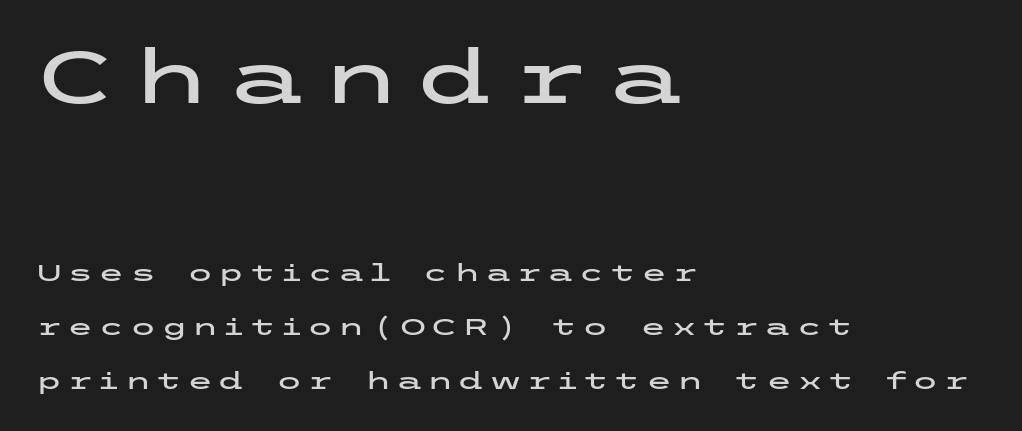
{"serif": "no", "italic": "no", "width": "wide", "stroke_contrast": "low", "x_height": "medium", "underline": "no", "align": "left", "line_spacing": "loose", "line_spacing_ratio": 2.25, "letter_spacing": "wide", "letter_spacing_em": 0.2, "larger_block": "first", "size_ratio": 3.04, "glyph_px": 73}
